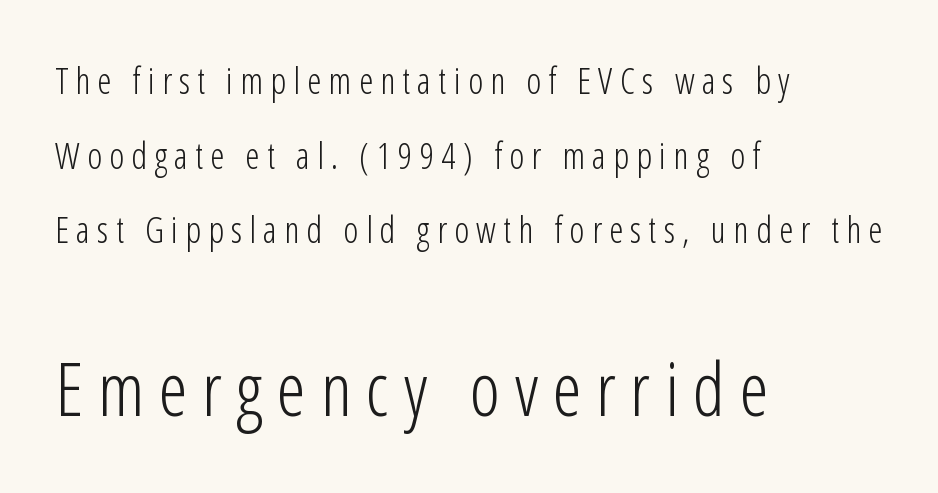
{"serif": "no", "italic": "no", "bold": "no", "weight": "light", "width": "condensed", "stroke_contrast": "low", "x_height": "medium", "monospaced": "no", "underline": "no", "align": "left", "line_spacing": "loose", "line_spacing_ratio": 2.07, "letter_spacing": "wide", "letter_spacing_em": 0.2, "larger_block": "second", "size_ratio": 2.03, "glyph_px": 73}
